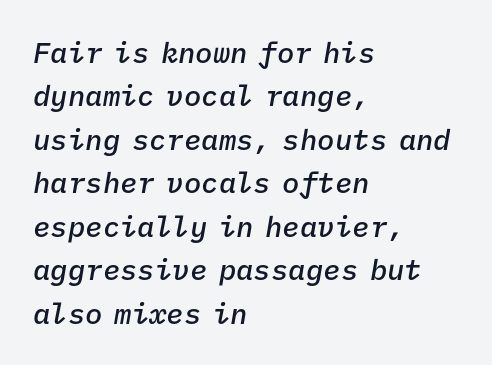
Q: Is the text bold? A: Semi-bold.
Q: Is the text italic (slanted)? A: Yes, it leans right by about 9 degrees.
Q: Is the text underlined? A: No.
Q: How is the paragraph aligned? A: Left-aligned.
Q: Is the spacing between letters normal or unusually wide? A: Normal.
Q: Is the spacing between lines tight, normal or loose? A: Normal.
Q: Width (condensed, normal, or wide)? A: Normal.
Q: Stroke contrast? A: Low.
Q: x-height? A: Medium.
Q: Monospaced? A: Yes.
